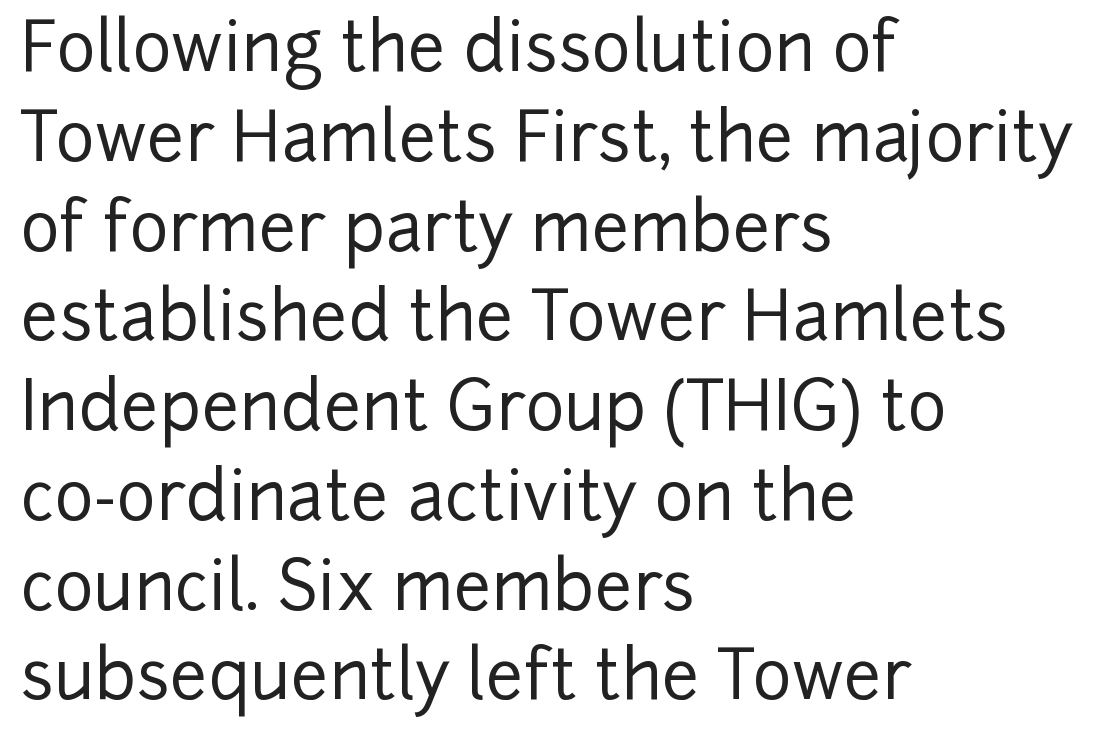
{"serif": "no", "italic": "no", "width": "normal", "stroke_contrast": "low", "x_height": "medium", "monospaced": "no", "underline": "no", "align": "left", "line_spacing": "normal", "line_spacing_ratio": 1.34, "letter_spacing": "normal", "letter_spacing_em": 0.0, "glyph_px": 67}
